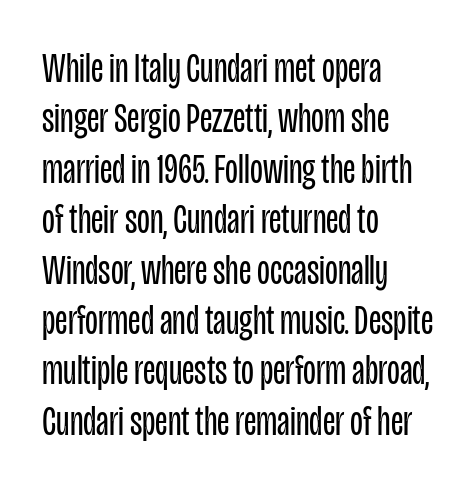
The image shows 42 px regular-weight, condensed sans-serif type, upright; set left-aligned, line spacing 1.2x, normal letter spacing, not underlined; low stroke contrast and a large x-height.
